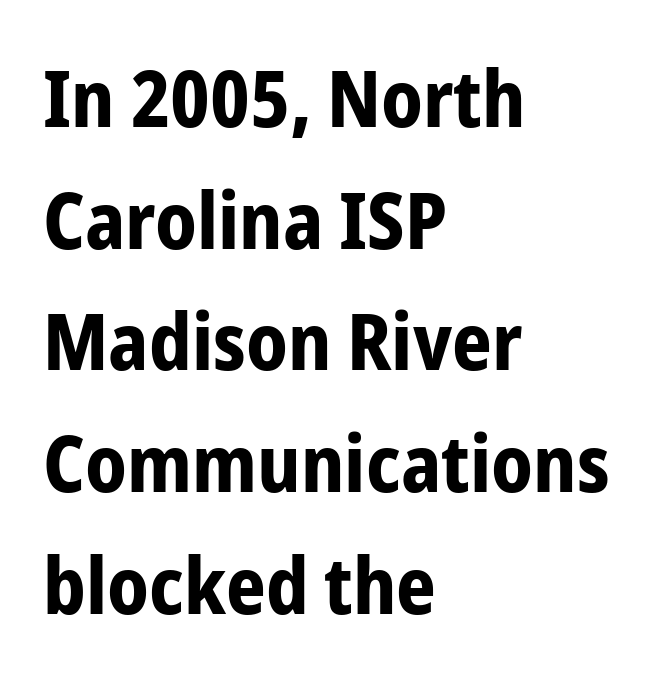
{"serif": "no", "italic": "no", "bold": "yes", "weight": "bold", "width": "condensed", "stroke_contrast": "low", "x_height": "medium", "monospaced": "no", "underline": "no", "align": "left", "line_spacing": "normal", "line_spacing_ratio": 1.56, "letter_spacing": "normal", "letter_spacing_em": 0.0, "glyph_px": 78}
